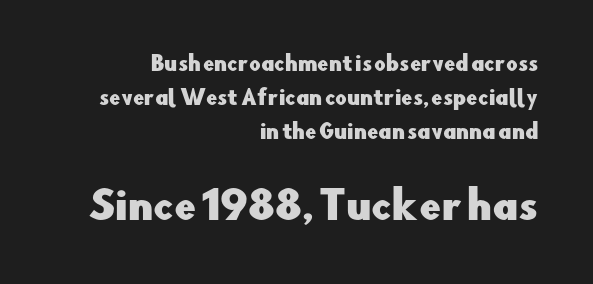
Q: Is the text italic (slanted)? A: No, it is upright.
Q: Is the typeface a serif or a sans-serif typeface? A: Sans-serif.
Q: Is the text underlined? A: No.
Q: How is the paragraph aligned? A: Right-aligned.
Q: Is the spacing between letters normal or unusually wide? A: Normal.
Q: Is the spacing between lines tight, normal or loose? A: Normal.
Q: Which block of text is set in a larger size, the first (top) or the second (bottom)? A: The second (bottom) one.
Q: Width (condensed, normal, or wide)? A: Normal.
Q: Stroke contrast? A: Low.
Q: x-height? A: Small.
Q: Monospaced? A: No.
